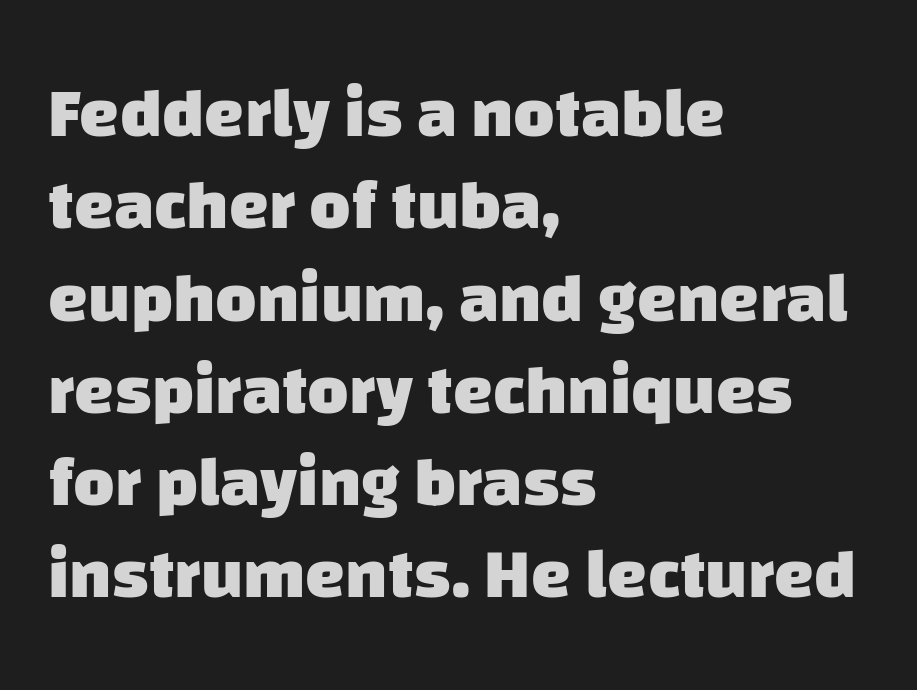
Compared with typical paragraphs, the rows here are spaced about the same. No feet cap the strokes, marking this as sans-serif type. Clear beneath every line of the passage. The face used here is rendered with its standard letterfit.
